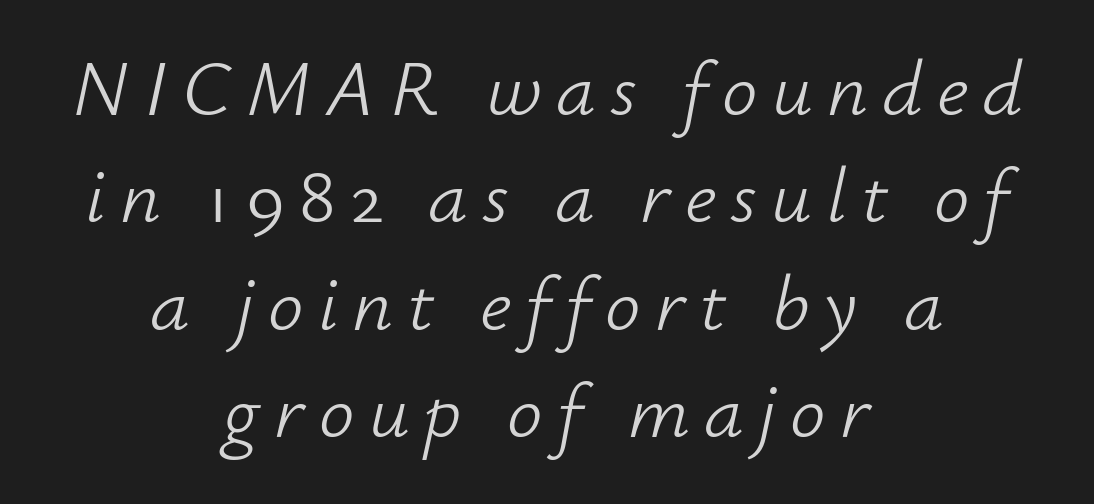
{"italic": "yes", "lean": "right", "slant_degrees": 12, "bold": "no", "weight": "light", "width": "normal", "stroke_contrast": "low", "x_height": "small", "monospaced": "no", "underline": "no", "align": "center", "line_spacing": "normal", "line_spacing_ratio": 1.36, "glyph_px": 79}
